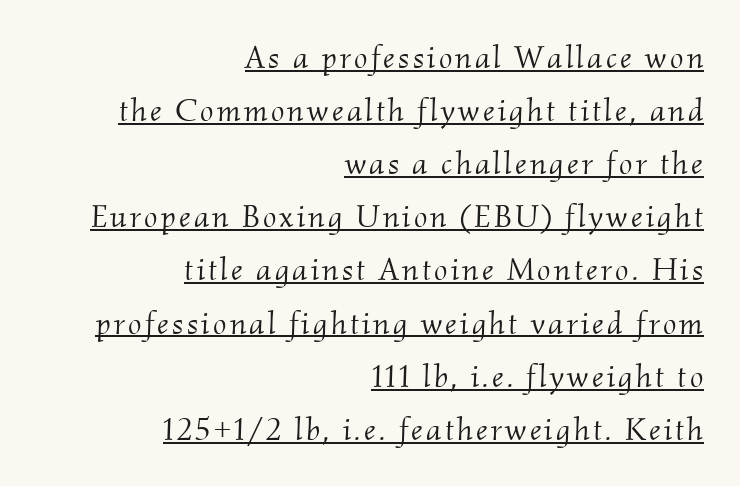
Q: Is the text bold? A: No.
Q: Is the text italic (slanted)? A: Yes, it leans right by about 2 degrees.
Q: Is the typeface a serif or a sans-serif typeface? A: Serif.
Q: Is the text underlined? A: Yes.
Q: How is the paragraph aligned? A: Right-aligned.
Q: Is the spacing between lines tight, normal or loose? A: Normal.
Q: Width (condensed, normal, or wide)? A: Normal.
Q: Stroke contrast? A: Medium.
Q: x-height? A: Small.
Q: Monospaced? A: No.
